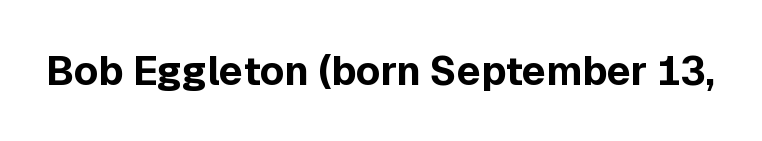
{"serif": "no", "italic": "no", "bold": "yes", "weight": "bold", "width": "normal", "x_height": "medium", "monospaced": "no", "underline": "no", "letter_spacing": "normal", "letter_spacing_em": 0.0, "glyph_px": 40}
